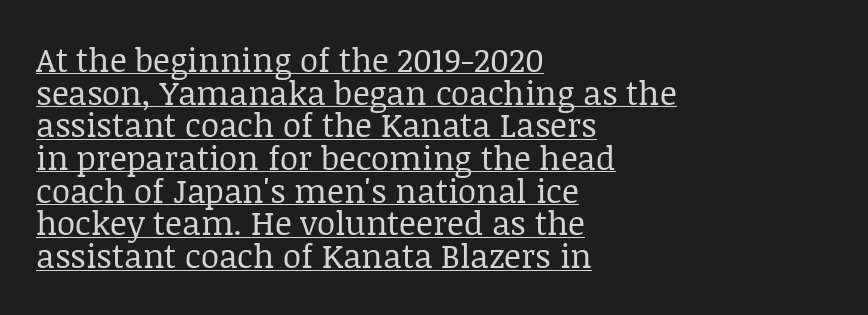
Q: Is the text bold? A: No.
Q: Is the text italic (slanted)? A: No, it is upright.
Q: Is the typeface a serif or a sans-serif typeface? A: Serif.
Q: Is the text underlined? A: Yes.
Q: How is the paragraph aligned? A: Left-aligned.
Q: Is the spacing between letters normal or unusually wide? A: Normal.
Q: Is the spacing between lines tight, normal or loose? A: Tight.
Q: Width (condensed, normal, or wide)? A: Normal.
Q: Stroke contrast? A: Low.
Q: x-height? A: Large.
Q: Monospaced? A: No.
